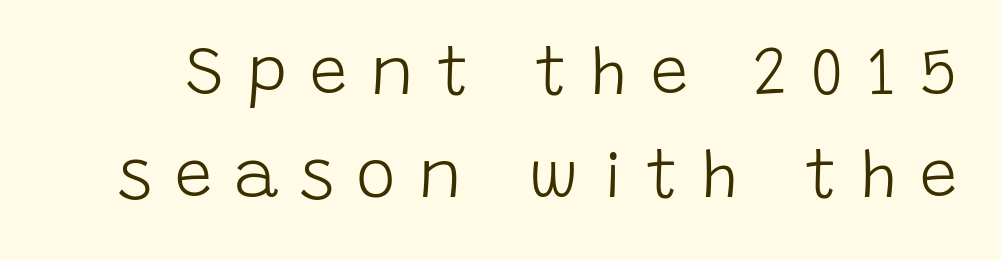
Q: Is the text bold? A: No.
Q: Is the text italic (slanted)? A: No, it is upright.
Q: Is the typeface a serif or a sans-serif typeface? A: Sans-serif.
Q: Is the text underlined? A: No.
Q: Is the spacing between letters normal or unusually wide? A: Unusually wide.
Q: Is the spacing between lines tight, normal or loose? A: Normal.
Q: Width (condensed, normal, or wide)? A: Normal.
Q: Stroke contrast? A: Low.
Q: x-height? A: Large.
Q: Monospaced? A: No.
